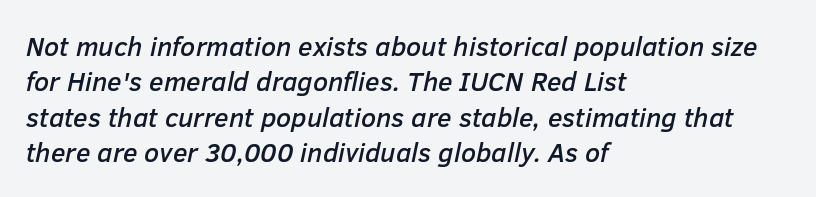
Q: Is the text italic (slanted)? A: Yes, it leans right by about 12 degrees.
Q: Is the text underlined? A: No.
Q: How is the paragraph aligned? A: Left-aligned.
Q: Is the spacing between letters normal or unusually wide? A: Normal.
Q: Is the spacing between lines tight, normal or loose? A: Normal.
